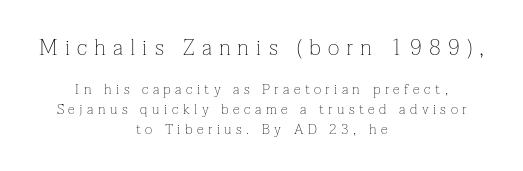
Note: larger setting up top, smaller setting below. Tall strokes in this sample are plumb rather than angled. Only glyphs here, with clear space below each row. Observe the wide spacing: letters keep a clear distance from each other. This block has exactly the height ordinary leading produces.
